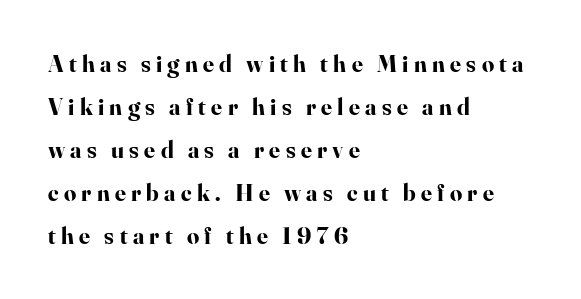
The image shows 24 px bold type, upright; set left-aligned, line spacing 1.79x, unusually wide letter spacing (+0.22 em), not underlined.
